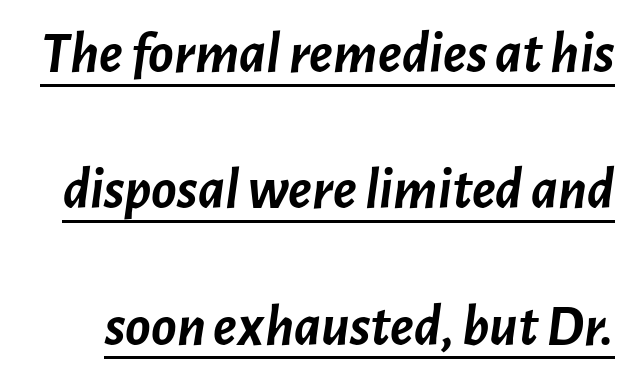
The image shows 59 px semibold type, italic (leaning right); set loose line spacing (2.31x), normal letter spacing, underlined; low stroke contrast and a medium x-height.
